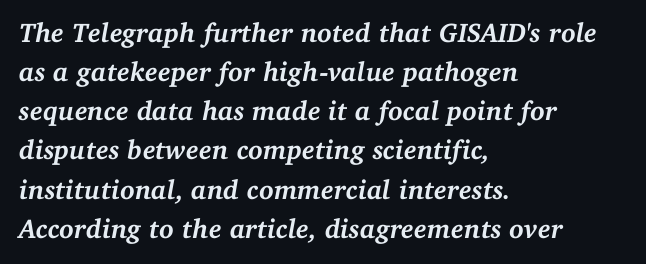
Q: Is the text bold? A: Yes.
Q: Is the text italic (slanted)? A: Yes, it leans right by about 11 degrees.
Q: Is the text underlined? A: No.
Q: How is the paragraph aligned? A: Left-aligned.
Q: Is the spacing between letters normal or unusually wide? A: Normal.
Q: Is the spacing between lines tight, normal or loose? A: Normal.
